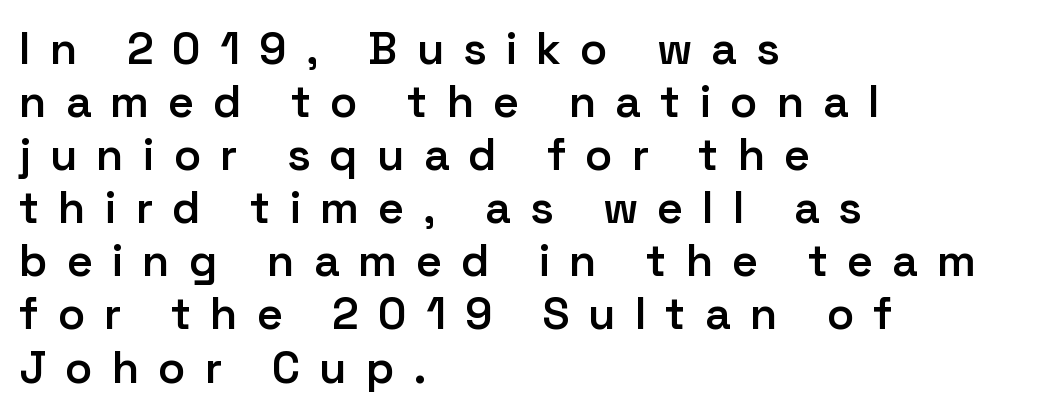
Underline: absent. Do the letters lean? They stand straight. A student would call this left alignment; a typographer would say flush left, rag right. Look at the tracking — it's clearly loosened, letters drifting apart.
